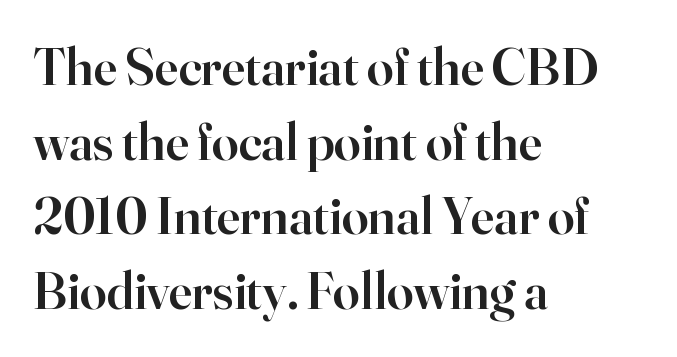
The image shows 53 px semibold serif type, upright; set left-aligned, normal line spacing (1.41x), normal letter spacing, not underlined; high stroke contrast and a small x-height.
